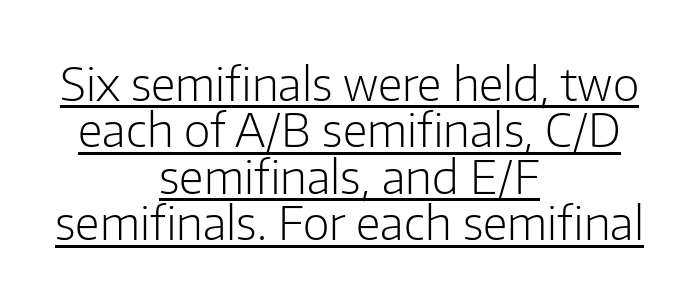
Students, observe the line beneath the letters — that is underlining. The line texture is even and compact thanks to regular tracking. Italic: no, the glyphs are upright roman. This is sans-serif lettering, the kind often seen on screens and signage. Quick note: interline space is minimal.
